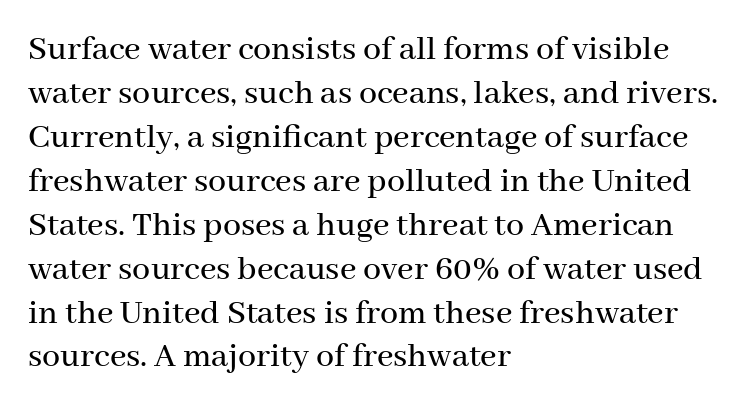
{"serif": "yes", "italic": "no", "width": "normal", "stroke_contrast": "medium", "x_height": "medium", "monospaced": "no", "underline": "no", "align": "left", "line_spacing_ratio": 1.22, "letter_spacing": "normal", "letter_spacing_em": 0.0, "glyph_px": 36}
